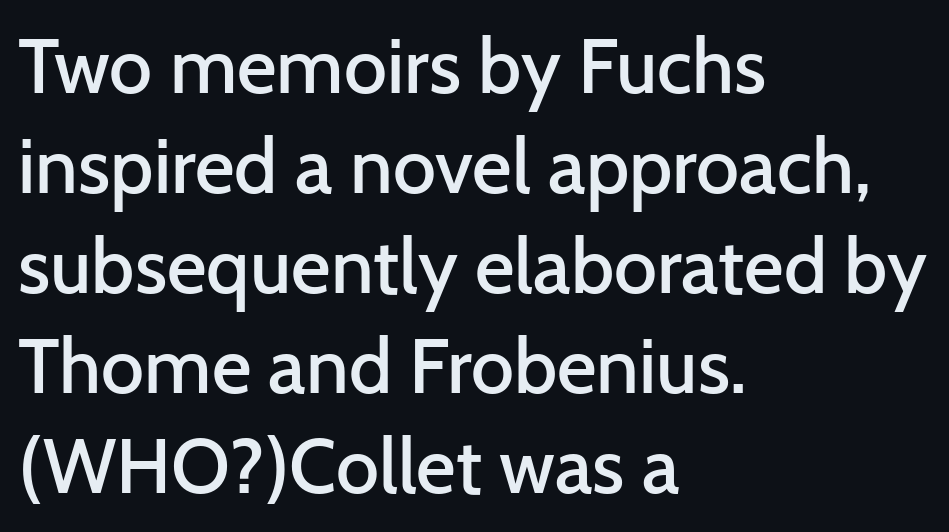
Q: Is the text bold? A: Semi-bold.
Q: Is the text italic (slanted)? A: No, it is upright.
Q: Is the typeface a serif or a sans-serif typeface? A: Sans-serif.
Q: Is the text underlined? A: No.
Q: How is the paragraph aligned? A: Left-aligned.
Q: Is the spacing between letters normal or unusually wide? A: Normal.
Q: Is the spacing between lines tight, normal or loose? A: Normal.
Q: Width (condensed, normal, or wide)? A: Normal.
Q: Stroke contrast? A: Low.
Q: x-height? A: Medium.
Q: Monospaced? A: No.
